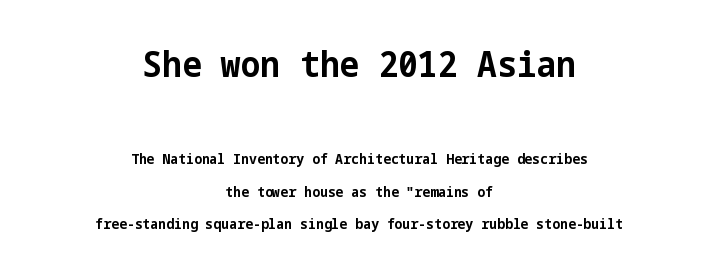
{"serif": "no", "italic": "no", "bold": "yes", "weight": "bold", "width": "normal", "stroke_contrast": "low", "x_height": "medium", "underline": "no", "align": "center", "line_spacing": "loose", "line_spacing_ratio": 2.34, "letter_spacing": "normal", "letter_spacing_em": 0.0, "larger_block": "first", "size_ratio": 2.5, "glyph_px": 35}
